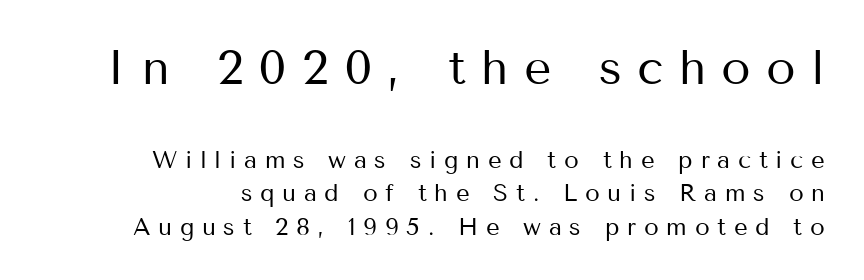
{"serif": "no", "italic": "no", "bold": "no", "weight": "regular", "width": "normal", "stroke_contrast": "medium", "x_height": "medium", "monospaced": "no", "underline": "no", "line_spacing": "normal", "line_spacing_ratio": 1.4, "letter_spacing": "wide", "letter_spacing_em": 0.32, "larger_block": "first", "size_ratio": 2.0, "glyph_px": 48}
